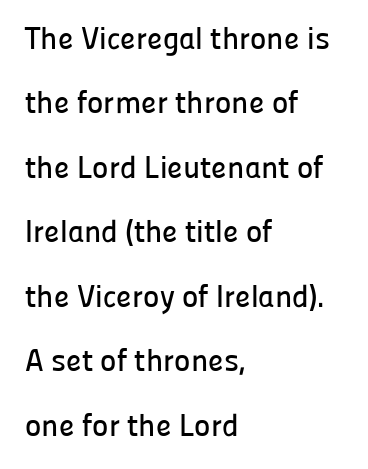
Q: Is the text italic (slanted)? A: No, it is upright.
Q: Is the typeface a serif or a sans-serif typeface? A: Sans-serif.
Q: Is the text underlined? A: No.
Q: How is the paragraph aligned? A: Left-aligned.
Q: Is the spacing between letters normal or unusually wide? A: Normal.
Q: Is the spacing between lines tight, normal or loose? A: Loose.
Q: Width (condensed, normal, or wide)? A: Normal.
Q: Stroke contrast? A: Low.
Q: x-height? A: Medium.
Q: Monospaced? A: No.
